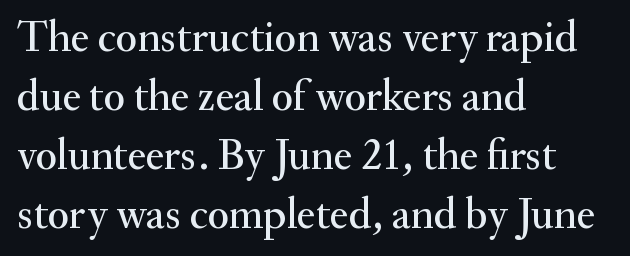
{"serif": "yes", "italic": "no", "width": "normal", "stroke_contrast": "medium", "x_height": "small", "monospaced": "no", "underline": "no", "align": "left", "line_spacing": "normal", "line_spacing_ratio": 1.34, "letter_spacing": "normal", "letter_spacing_em": 0.0, "glyph_px": 44}
